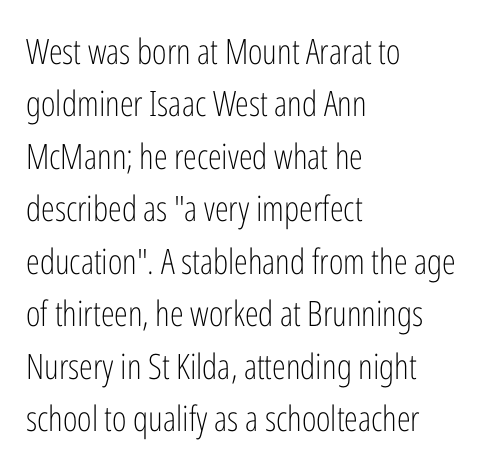
Q: Is the text bold? A: No.
Q: Is the text italic (slanted)? A: No, it is upright.
Q: Is the typeface a serif or a sans-serif typeface? A: Sans-serif.
Q: Is the text underlined? A: No.
Q: How is the paragraph aligned? A: Left-aligned.
Q: Is the spacing between letters normal or unusually wide? A: Normal.
Q: Is the spacing between lines tight, normal or loose? A: Normal.
Q: Width (condensed, normal, or wide)? A: Condensed.
Q: Stroke contrast? A: Low.
Q: x-height? A: Medium.
Q: Monospaced? A: No.
